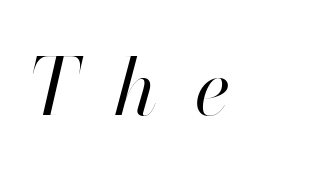
Emphasis-style slanted type is in use. Type without underlining. Weight class: somewhere from thin through regular. Spacing verdict: proportional, widths tailored to each character.
